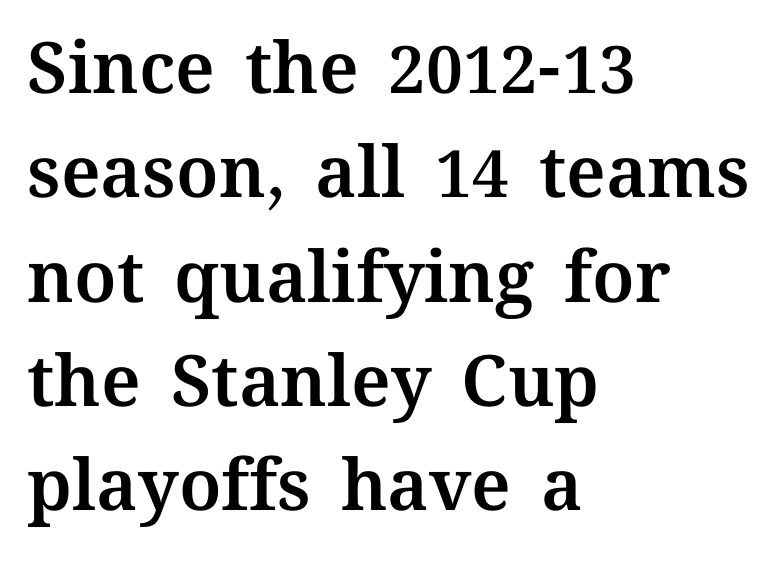
The image shows 71 px text type, upright; set left-aligned, normal line spacing (1.47x), normal letter spacing, not underlined; medium stroke contrast and a medium x-height.
